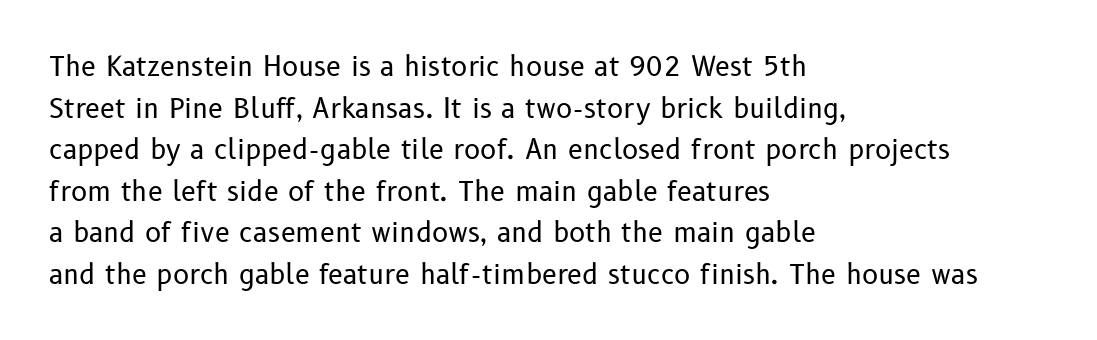
Q: Is the text bold? A: No.
Q: Is the text italic (slanted)? A: No, it is upright.
Q: Is the text underlined? A: No.
Q: How is the paragraph aligned? A: Left-aligned.
Q: Is the spacing between letters normal or unusually wide? A: Normal.
Q: Is the spacing between lines tight, normal or loose? A: Normal.
